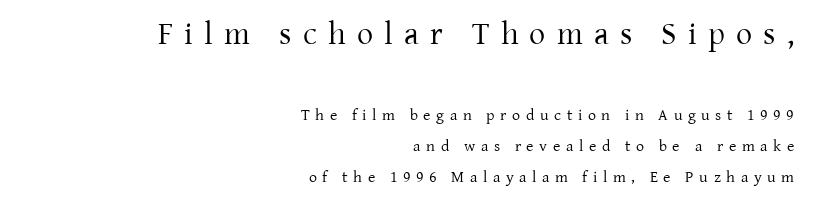
Q: Is the text bold? A: No.
Q: Is the text italic (slanted)? A: No, it is upright.
Q: Is the typeface a serif or a sans-serif typeface? A: Serif.
Q: Is the text underlined? A: No.
Q: How is the paragraph aligned? A: Right-aligned.
Q: Is the spacing between letters normal or unusually wide? A: Unusually wide.
Q: Is the spacing between lines tight, normal or loose? A: Loose.
Q: Which block of text is set in a larger size, the first (top) or the second (bottom)? A: The first (top) one.
Q: Width (condensed, normal, or wide)? A: Normal.
Q: Stroke contrast? A: Low.
Q: x-height? A: Medium.
Q: Monospaced? A: No.
